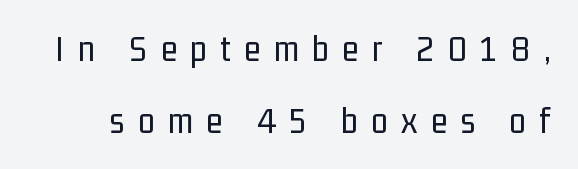
Q: Is the text bold? A: No.
Q: Is the text italic (slanted)? A: No, it is upright.
Q: Is the typeface a serif or a sans-serif typeface? A: Sans-serif.
Q: Is the text underlined? A: No.
Q: Is the spacing between letters normal or unusually wide? A: Unusually wide.
Q: Is the spacing between lines tight, normal or loose? A: Loose.
Q: Width (condensed, normal, or wide)? A: Condensed.
Q: Stroke contrast? A: Low.
Q: x-height? A: Medium.
Q: Monospaced? A: No.
